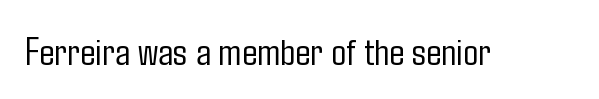
Q: Is the text bold? A: No.
Q: Is the text italic (slanted)? A: No, it is upright.
Q: Is the typeface a serif or a sans-serif typeface? A: Sans-serif.
Q: Is the text underlined? A: No.
Q: Is the spacing between letters normal or unusually wide? A: Normal.
Q: Width (condensed, normal, or wide)? A: Condensed.
Q: Stroke contrast? A: Low.
Q: x-height? A: Medium.
Q: Monospaced? A: No.
